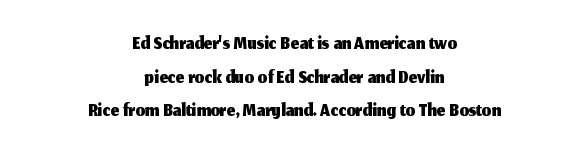
Q: Is the text italic (slanted)? A: No, it is upright.
Q: Is the typeface a serif or a sans-serif typeface? A: Sans-serif.
Q: Is the text underlined? A: No.
Q: How is the paragraph aligned? A: Centered.
Q: Is the spacing between letters normal or unusually wide? A: Normal.
Q: Is the spacing between lines tight, normal or loose? A: Tight.
Q: Width (condensed, normal, or wide)? A: Normal.
Q: Stroke contrast? A: Medium.
Q: x-height? A: Medium.
Q: Monospaced? A: No.
